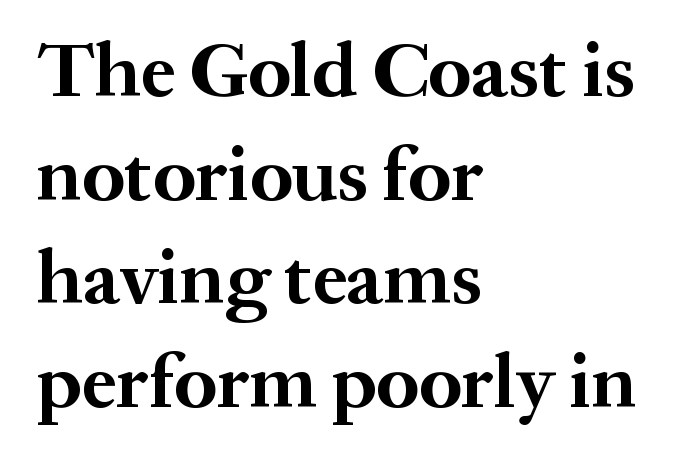
Q: Is the text bold? A: Yes.
Q: Is the text italic (slanted)? A: No, it is upright.
Q: Is the typeface a serif or a sans-serif typeface? A: Serif.
Q: Is the text underlined? A: No.
Q: How is the paragraph aligned? A: Left-aligned.
Q: Is the spacing between letters normal or unusually wide? A: Normal.
Q: Is the spacing between lines tight, normal or loose? A: Normal.
Q: Width (condensed, normal, or wide)? A: Normal.
Q: Stroke contrast? A: Medium.
Q: x-height? A: Medium.
Q: Monospaced? A: No.
